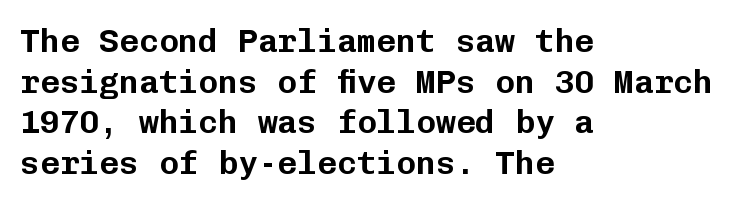
The face used here is rendered with its standard letterfit. The characters display no serif detailing; their extremities are plain. Descender tails drop into unmarked territory. Every character here occupies the same horizontal width, giving the sample a typewriter-like rhythm.
